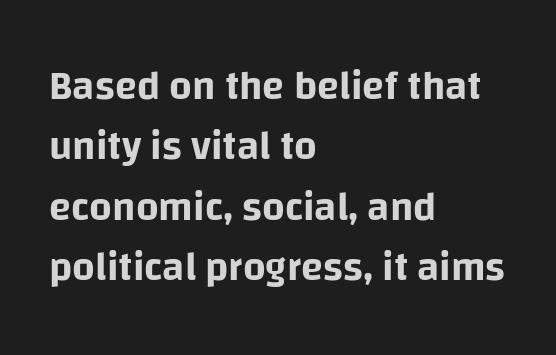
{"serif": "no", "italic": "no", "width": "normal", "stroke_contrast": "low", "x_height": "large", "monospaced": "no", "underline": "no", "align": "left", "line_spacing": "normal", "line_spacing_ratio": 1.51, "letter_spacing": "normal", "letter_spacing_em": 0.0, "glyph_px": 40}
